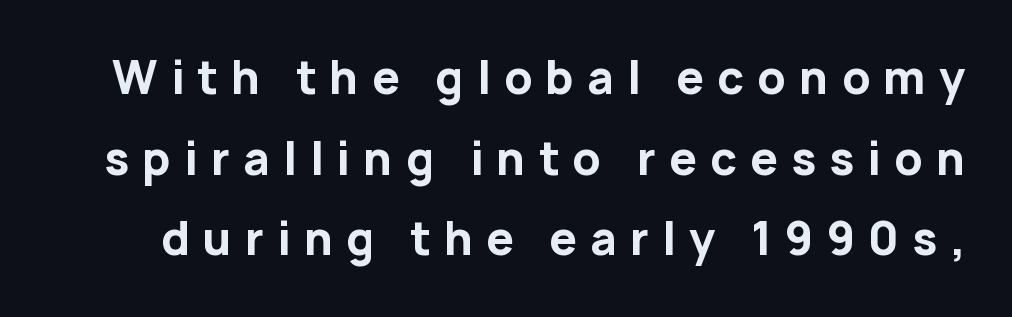
The image shows 44 px bold sans-serif type, upright; set line spacing 1.83x, unusually wide letter spacing (+0.3 em), not underlined; low stroke contrast and a medium x-height.
